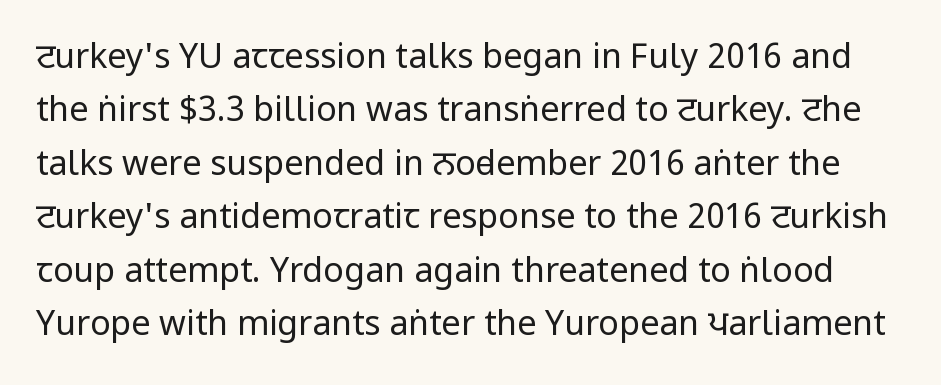
The letters advance in unequal steps, a hallmark of proportional type. This reads as an unemphasized weight, regular at the heaviest. Each letter's strokes conclude bluntly, with no projecting serifs. The font's upright variant was chosen for this text. The words here are not underlined. Normally led — the rows are evenly, conventionally spaced.
